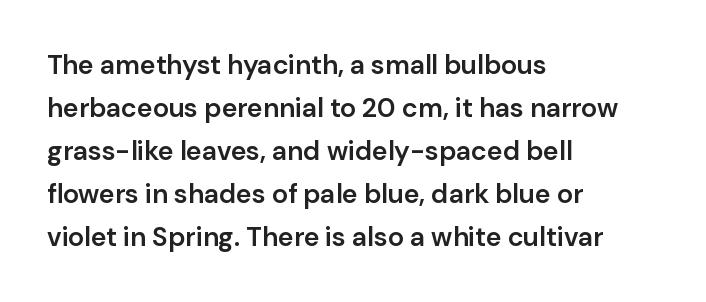
The image shows 27 px text type, upright; set left-aligned, normal line spacing (1.59x), normal letter spacing, not underlined.
